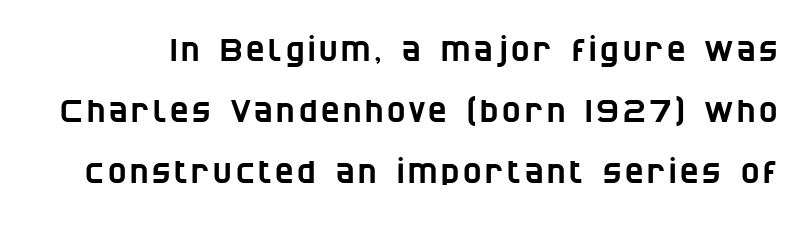
The image shows 31 px condensed sans-serif type; set loose line spacing (1.97x), not underlined; low stroke contrast and a large x-height.
